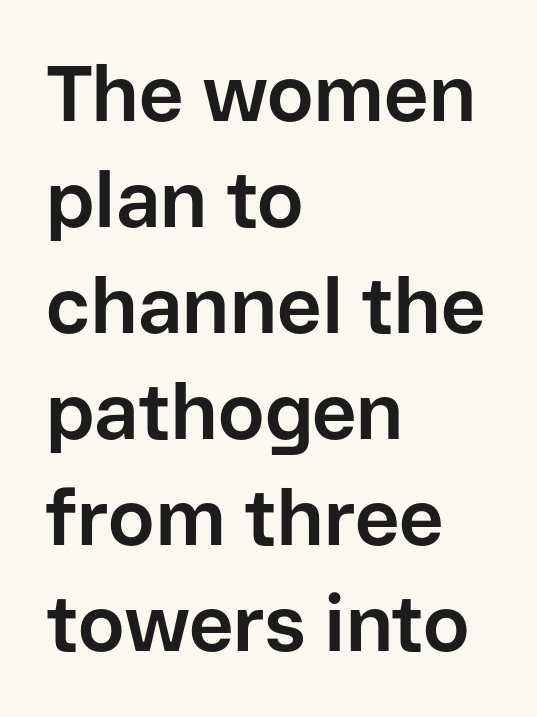
It's the straight-up-and-down kind of type. These lines carry a lot of weight — the face is fully bold. Words float on clear page, feet unadorned. Does extra space separate the letters? No, they use regular spacing. Varying glyph widths throughout — classic text-font behaviour.
